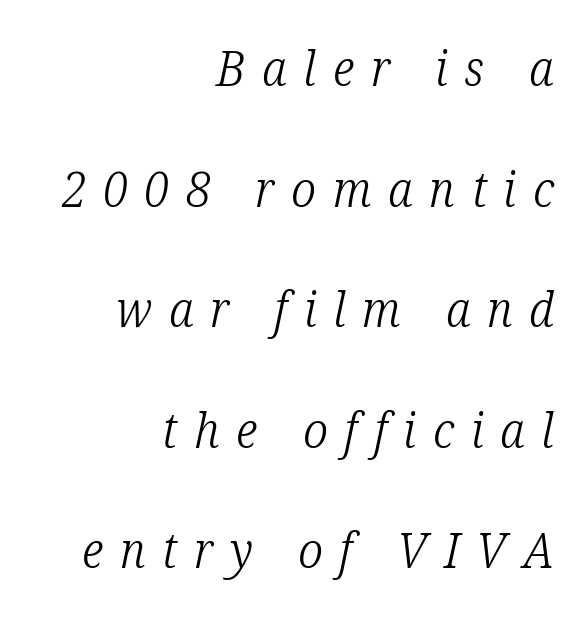
In terms of letterspacing, this is a distinctly airy, spread setting. The face used here is proportionally spaced, like ordinary book or web type. Beneath every word, the page is bare. What's the leading like? Stretched, with rows far apart.
